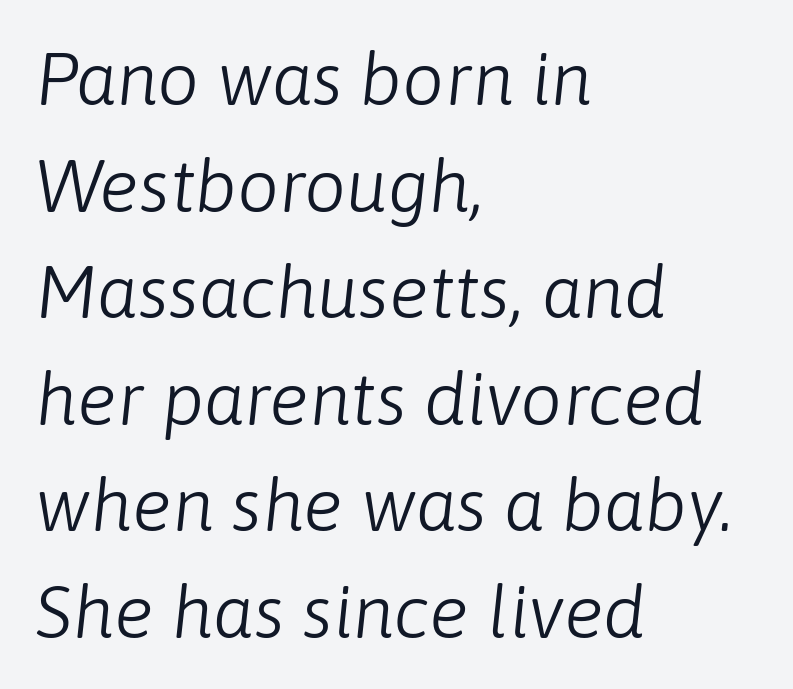
Q: Is the text bold? A: No.
Q: Is the text italic (slanted)? A: Yes, it leans right by about 6 degrees.
Q: Is the text underlined? A: No.
Q: How is the paragraph aligned? A: Left-aligned.
Q: Is the spacing between letters normal or unusually wide? A: Normal.
Q: Is the spacing between lines tight, normal or loose? A: Normal.
Q: Width (condensed, normal, or wide)? A: Normal.
Q: Stroke contrast? A: Low.
Q: x-height? A: Medium.
Q: Monospaced? A: No.
